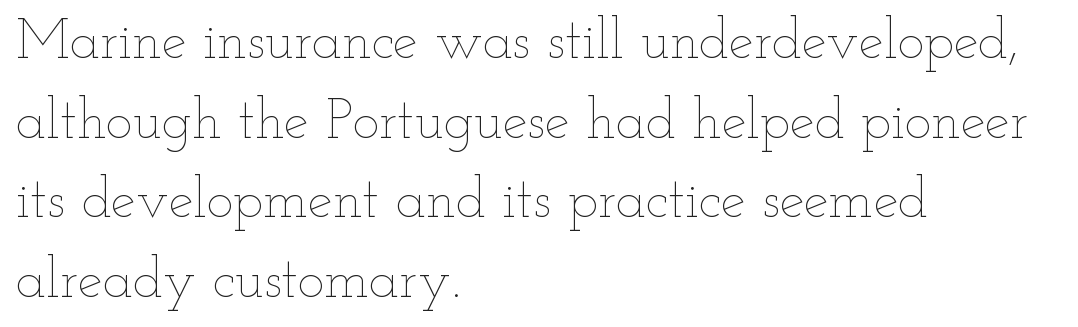
{"italic": "no", "bold": "no", "weight": "thin", "width": "wide", "stroke_contrast": "low", "x_height": "small", "monospaced": "no", "underline": "no", "align": "left", "line_spacing": "normal", "line_spacing_ratio": 1.42, "letter_spacing": "normal", "letter_spacing_em": 0.0, "glyph_px": 56}
